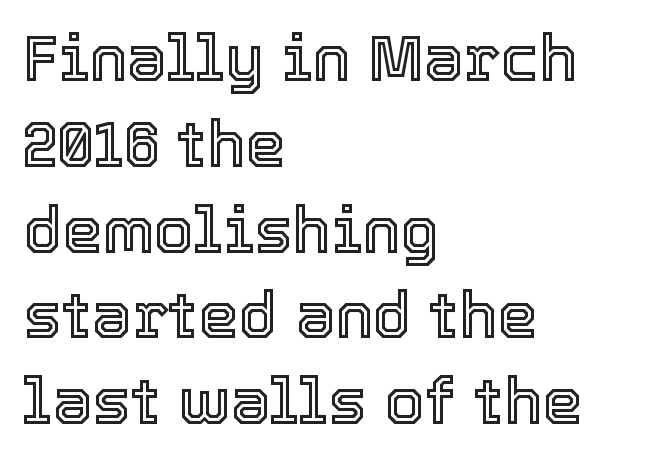
Short note: letters normally spaced. Check under the words: just untouched page. Note the varied advance widths — an 'i' is clearly narrower than an 'm'. Ordinary non-slanted type is in use. Notice how the passage keeps a crisp vertical edge on the left only. What's the leading like? Ordinary, nothing unusual.
